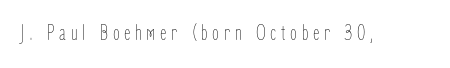
{"italic": "no", "bold": "no", "underline": "no", "letter_spacing": "wide", "letter_spacing_em": 0.21, "glyph_px": 22}
